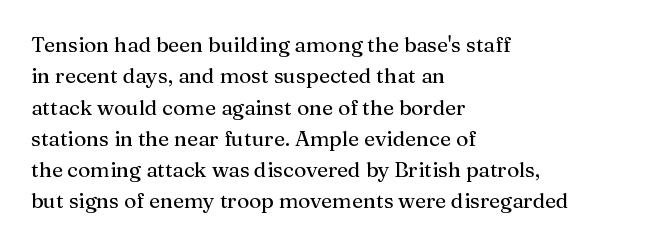
The image shows 21 px text type, upright; set left-aligned, normal line spacing (1.49x), normal letter spacing, not underlined.
